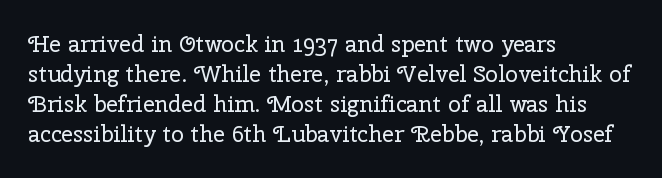
Teacher's note: observe the even left margin — that is flush-left alignment. Does extra space separate the letters? No, they use regular spacing. In terms of posture, this sample is upright. The glyphs are unaccompanied by any horizontal stroke below them. The lines sit at an ordinary, default distance from one another.
